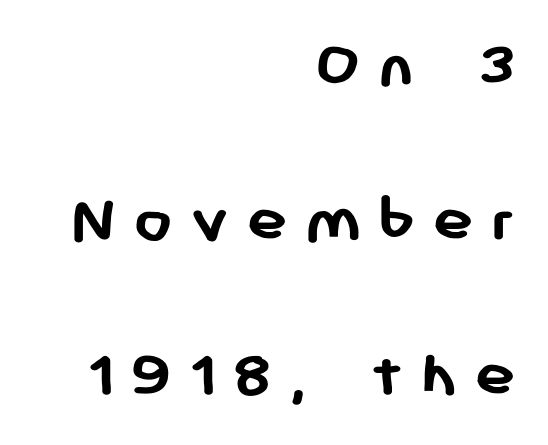
{"serif": "no", "italic": "no", "bold": "yes", "weight": "semibold", "width": "normal", "stroke_contrast": "low", "x_height": "medium", "monospaced": "no", "underline": "no", "align": "right", "line_spacing": "loose", "line_spacing_ratio": 2.25, "letter_spacing": "wide", "letter_spacing_em": 0.24, "glyph_px": 69}
